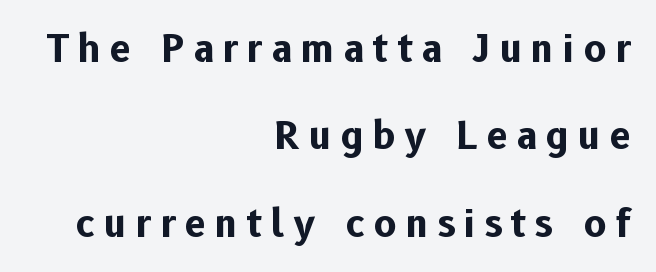
The image shows 38 px bold sans-serif type, upright; set right-aligned, loose line spacing (2.3x), unusually wide letter spacing (+0.24 em), not underlined; low stroke contrast and a medium x-height.
